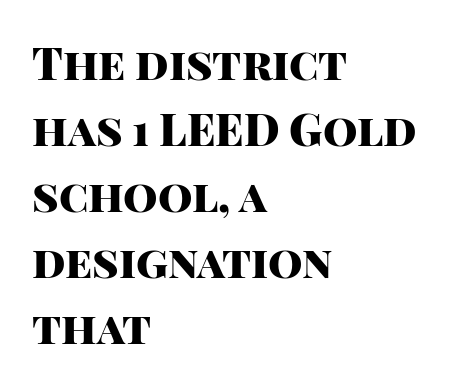
Q: Is the text bold? A: Yes.
Q: Is the text italic (slanted)? A: No, it is upright.
Q: Is the typeface a serif or a sans-serif typeface? A: Sans-serif.
Q: Is the text underlined? A: No.
Q: How is the paragraph aligned? A: Left-aligned.
Q: Is the spacing between letters normal or unusually wide? A: Normal.
Q: Is the spacing between lines tight, normal or loose? A: Normal.
Q: Width (condensed, normal, or wide)? A: Normal.
Q: Stroke contrast? A: High.
Q: x-height? A: Large.
Q: Monospaced? A: No.
